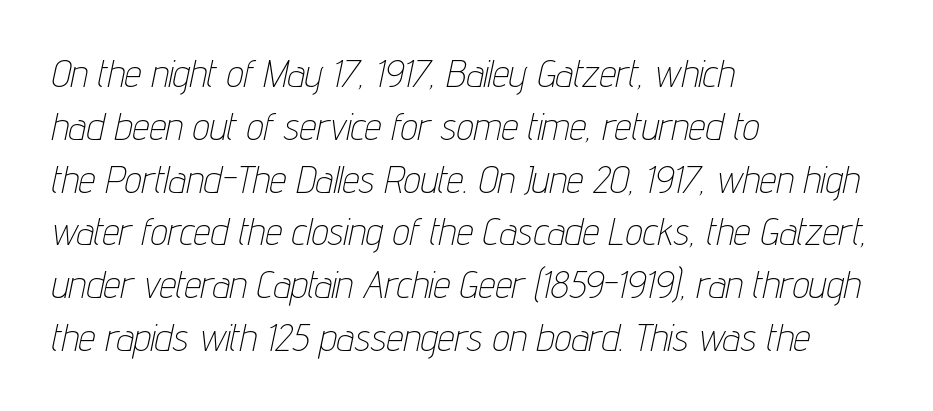
It's the slanting kind of type. Think of a printed novel: that variable character pitch is what you see here. Is the letter spacing exaggerated? No — it looks like the ordinary default. The compositor pushed each line to the left boundary.
